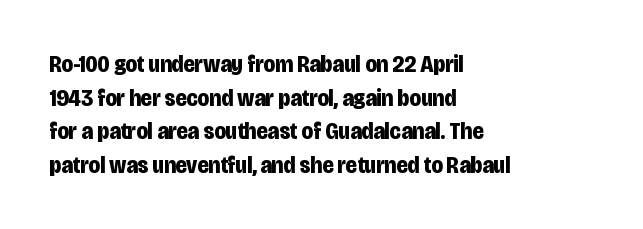
{"italic": "no", "bold": "yes", "underline": "no", "align": "left", "line_spacing": "normal", "line_spacing_ratio": 1.4, "letter_spacing": "normal", "letter_spacing_em": 0.0, "glyph_px": 24}
